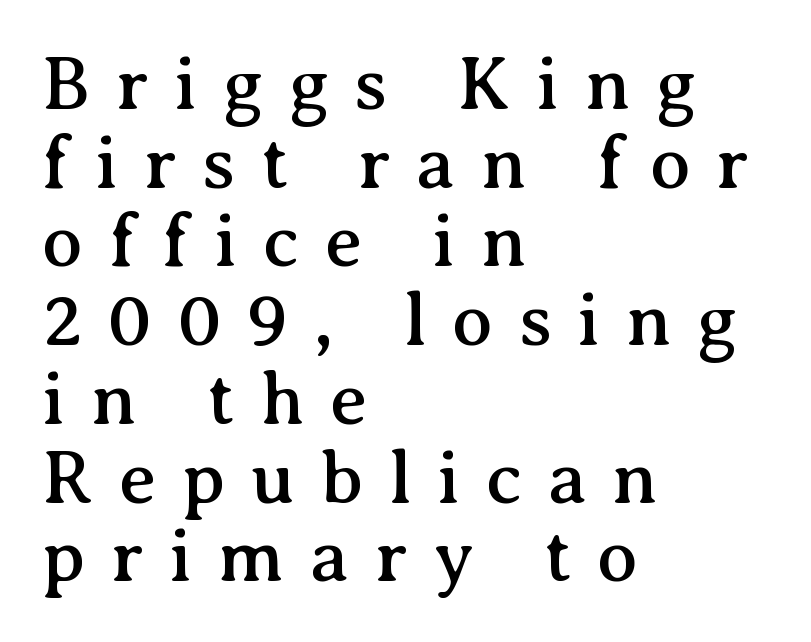
The image shows 75 px serif type, upright; set left-aligned, tight line spacing (1.05x), unusually wide letter spacing (+0.34 em), not underlined; medium stroke contrast and a medium x-height.
